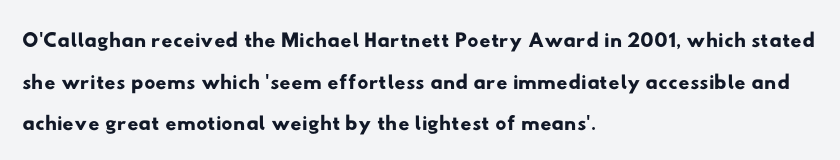
{"serif": "no", "width": "wide", "stroke_contrast": "low", "x_height": "small", "monospaced": "no", "underline": "no", "align": "left", "line_spacing": "normal", "line_spacing_ratio": 1.34, "letter_spacing": "normal", "letter_spacing_em": 0.0, "glyph_px": 31}
